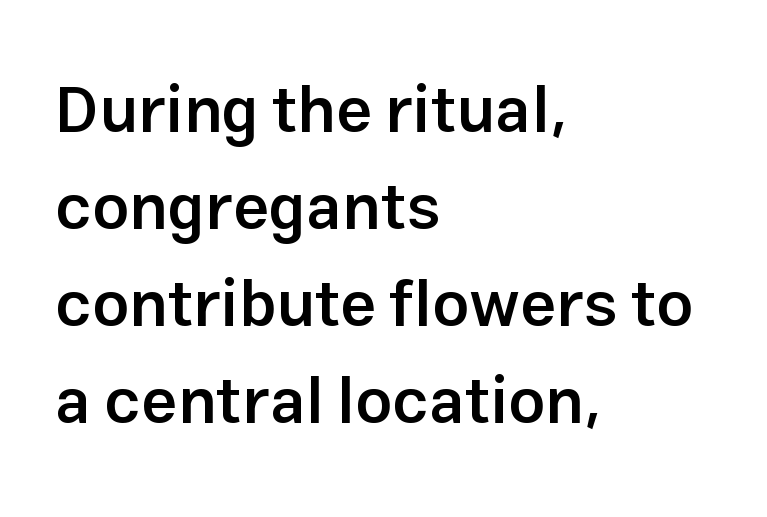
Q: Is the text bold? A: Semi-bold.
Q: Is the text italic (slanted)? A: No, it is upright.
Q: Is the typeface a serif or a sans-serif typeface? A: Sans-serif.
Q: Is the text underlined? A: No.
Q: How is the paragraph aligned? A: Left-aligned.
Q: Is the spacing between letters normal or unusually wide? A: Normal.
Q: Is the spacing between lines tight, normal or loose? A: Normal.
Q: Width (condensed, normal, or wide)? A: Normal.
Q: Stroke contrast? A: Low.
Q: x-height? A: Medium.
Q: Monospaced? A: No.
